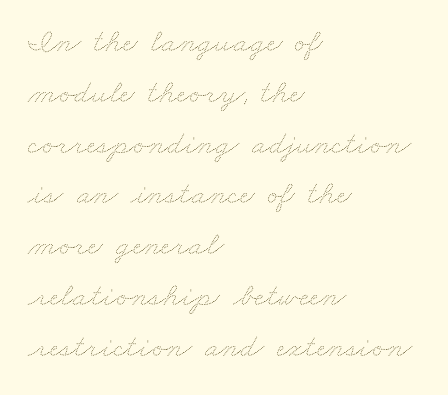
The image shows 33 px thin, wide type; set left-aligned, normal line spacing (1.54x), normal letter spacing, not underlined; medium stroke contrast and a small x-height.
